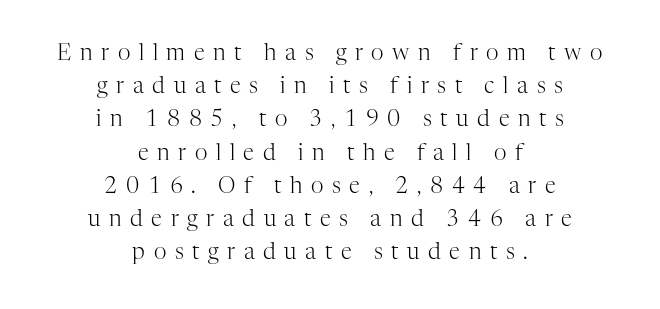
{"italic": "no", "bold": "no", "underline": "no", "align": "center", "line_spacing": "normal", "line_spacing_ratio": 1.51, "letter_spacing": "wide", "letter_spacing_em": 0.39, "glyph_px": 22}
